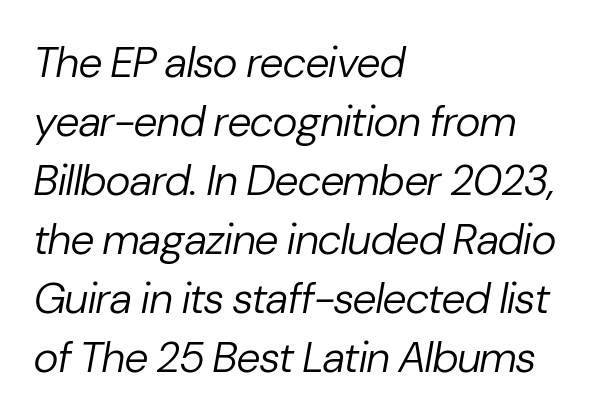
Stroke thickness stays within the range of a standard reading face or lighter. The passage shown is typed in a proportional face where columns would drift. What stands out about the letter spacing? Nothing — it is the standard amount. Line starts are locked; line ends wander.
